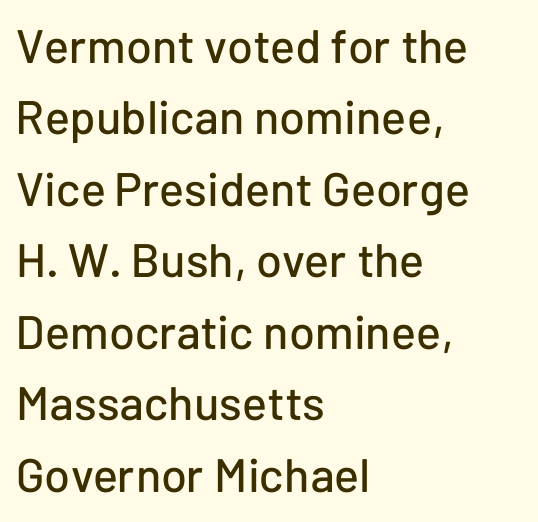
Posture: straight, roman, zero tilt. Reading down the column, the eye jumps a familiar distance to each next line. The compositor pushed each line to the left boundary. Underlining? Definitely not there.
